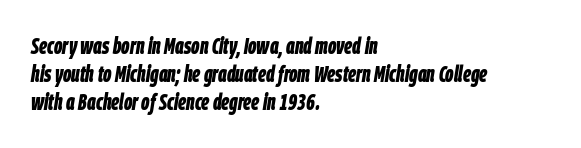
The image shows 23 px bold type, italic (leaning right); set left-aligned, line spacing 1.22x, normal letter spacing, not underlined.
